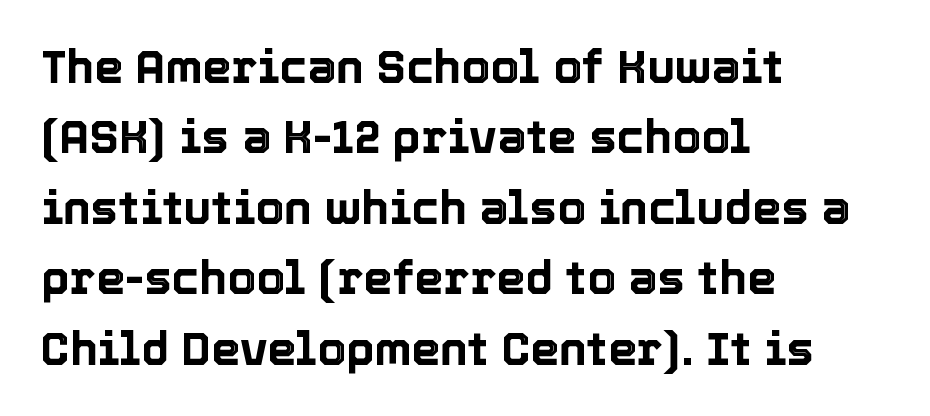
Q: Is the text italic (slanted)? A: No, it is upright.
Q: Is the text underlined? A: No.
Q: How is the paragraph aligned? A: Left-aligned.
Q: Is the spacing between letters normal or unusually wide? A: Normal.
Q: Is the spacing between lines tight, normal or loose? A: Normal.
Q: Width (condensed, normal, or wide)? A: Normal.
Q: x-height? A: Medium.
Q: Monospaced? A: No.
